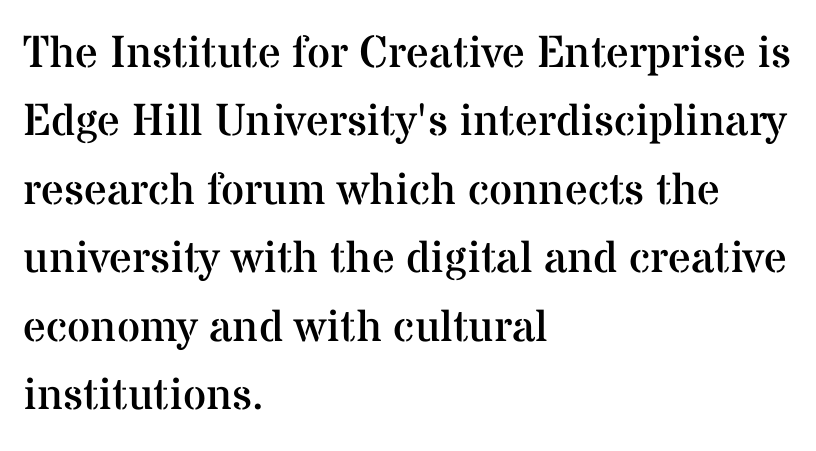
Evenly set lines give the paragraph a standard silhouette. These lines keep a tight, regular rhythm from letter to letter. The text was rendered using a seriffed face with decorative stroke endings. The rag falls on the right side of this text block.
